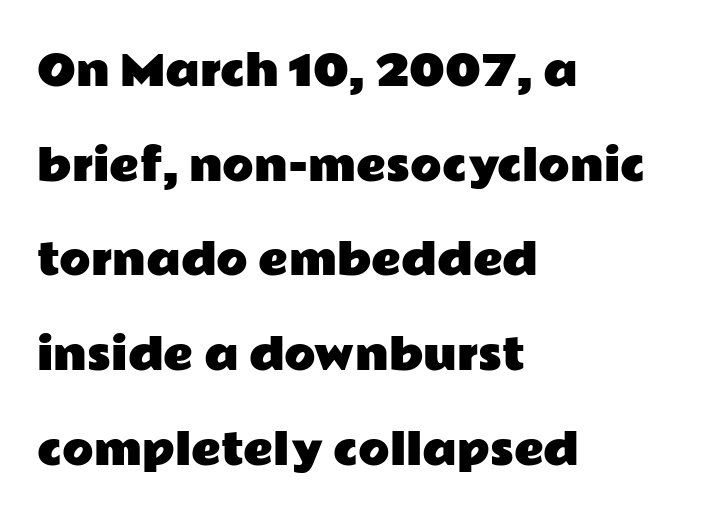
The baseline area is clear. Which margin do the lines hug? The left one — the right edge is uneven. Reading down the column, the eye jumps a long way to each next line. You can tell from the bare stems that sans-serif type was used.
